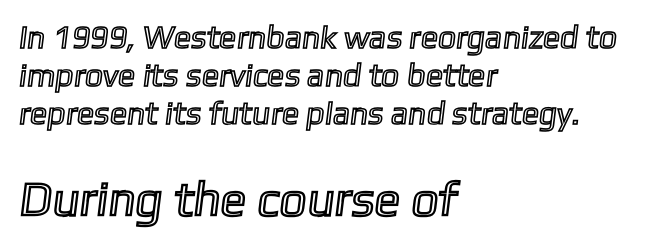
The image shows 48 px text type; set left-aligned, line spacing 1.18x, normal letter spacing, not underlined; the second (bottom) block is 1.5x larger; a medium x-height.
